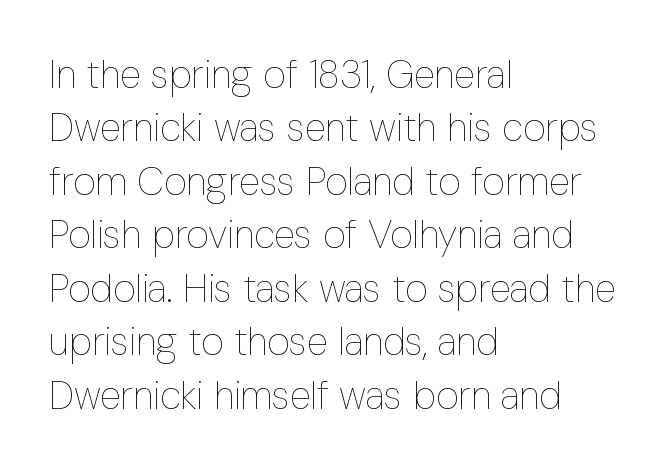
{"italic": "no", "bold": "no", "weight": "thin", "width": "condensed", "stroke_contrast": "low", "x_height": "medium", "monospaced": "no", "underline": "no", "align": "left", "line_spacing": "normal", "line_spacing_ratio": 1.37, "letter_spacing": "normal", "letter_spacing_em": 0.0, "glyph_px": 39}
